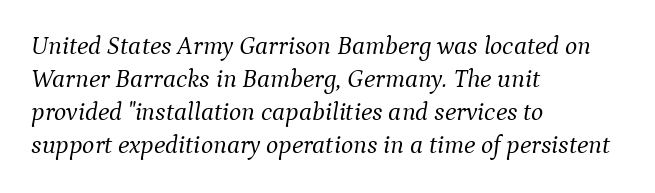
The image shows 26 px text type, italic (leaning right); set left-aligned, normal line spacing (1.27x), normal letter spacing, not underlined.
